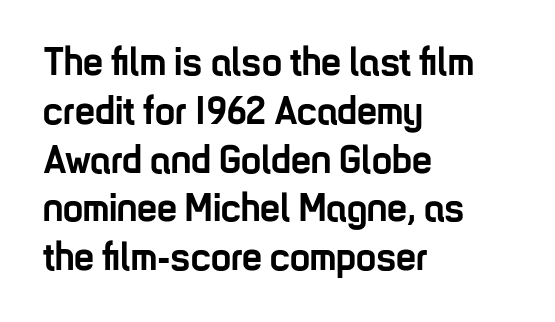
Q: Is the text bold? A: Yes.
Q: Is the text italic (slanted)? A: No, it is upright.
Q: Is the typeface a serif or a sans-serif typeface? A: Sans-serif.
Q: Is the text underlined? A: No.
Q: How is the paragraph aligned? A: Left-aligned.
Q: Is the spacing between letters normal or unusually wide? A: Normal.
Q: Width (condensed, normal, or wide)? A: Condensed.
Q: Stroke contrast? A: Low.
Q: x-height? A: Medium.
Q: Monospaced? A: No.
